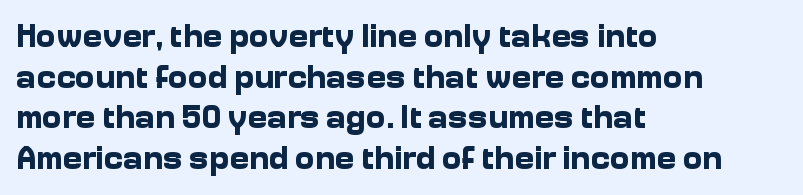
Q: Is the text bold? A: Yes.
Q: Is the text italic (slanted)? A: No, it is upright.
Q: Is the typeface a serif or a sans-serif typeface? A: Sans-serif.
Q: Is the text underlined? A: No.
Q: How is the paragraph aligned? A: Left-aligned.
Q: Is the spacing between letters normal or unusually wide? A: Normal.
Q: Width (condensed, normal, or wide)? A: Normal.
Q: Stroke contrast? A: Low.
Q: x-height? A: Medium.
Q: Monospaced? A: No.
